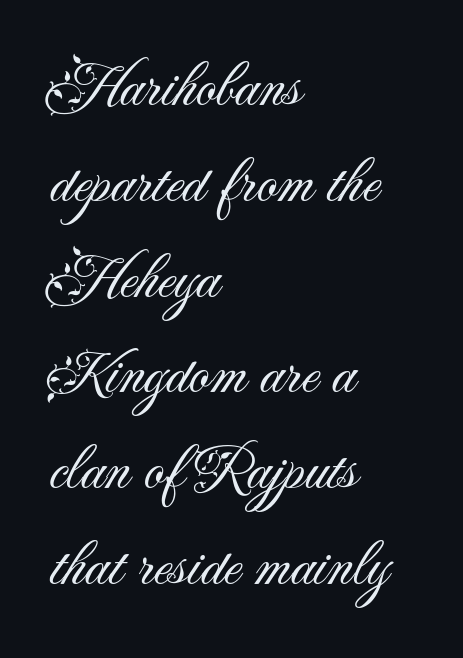
Vertical stems look standard width or narrower in stroke. Horizontal alignment here is leftward, the default for most running prose. This rendering employs a face without finishing strokes, i.e., a sans-serif. In terms of leading, this rendering sits right in the middle.
